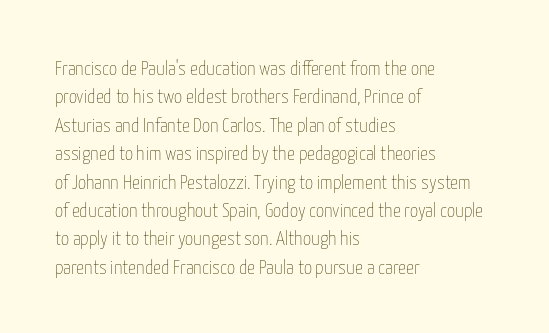
Q: Is the text bold? A: No.
Q: Is the text italic (slanted)? A: No, it is upright.
Q: Is the text underlined? A: No.
Q: How is the paragraph aligned? A: Left-aligned.
Q: Is the spacing between letters normal or unusually wide? A: Normal.
Q: Is the spacing between lines tight, normal or loose? A: Normal.
